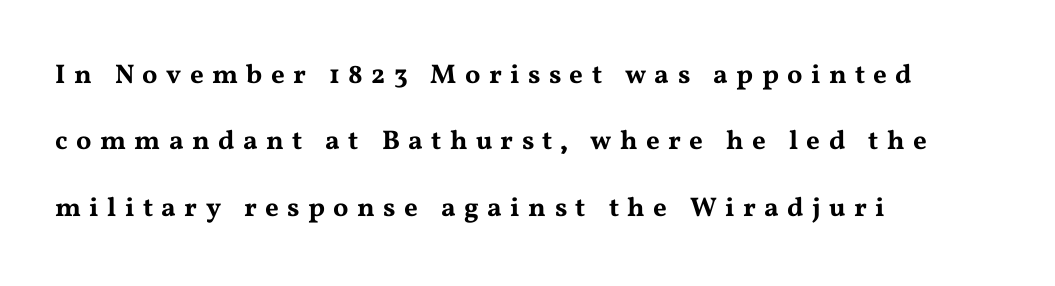
{"italic": "no", "underline": "no", "align": "left", "line_spacing": "loose", "line_spacing_ratio": 2.46, "letter_spacing": "wide", "letter_spacing_em": 0.31, "glyph_px": 27}
